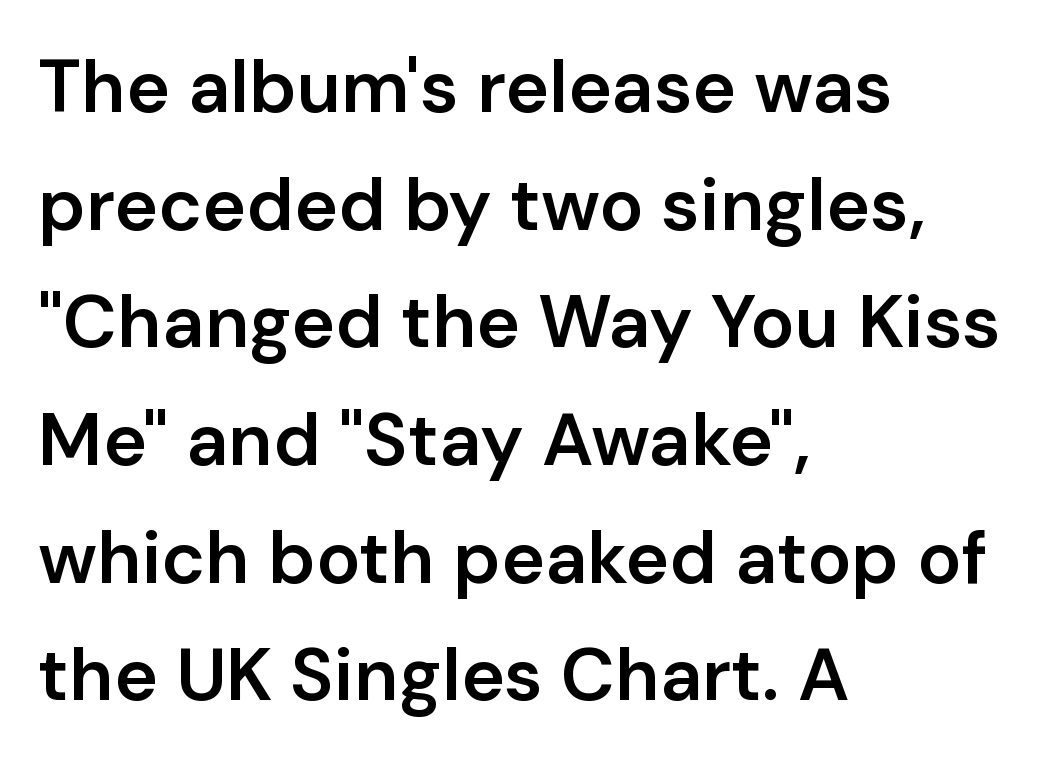
A typesetter would mark this as roman, not italic. If you measured baseline to baseline, you'd find a middling distance. The glyphs in this specimen are sans serif. Compared with a centered layout, this one pins lines to the left instead. The face used here is proportionally spaced, like ordinary book or web type. Is the type bold? Partly — it's a semibold, heavier than regular but not fully bold.
